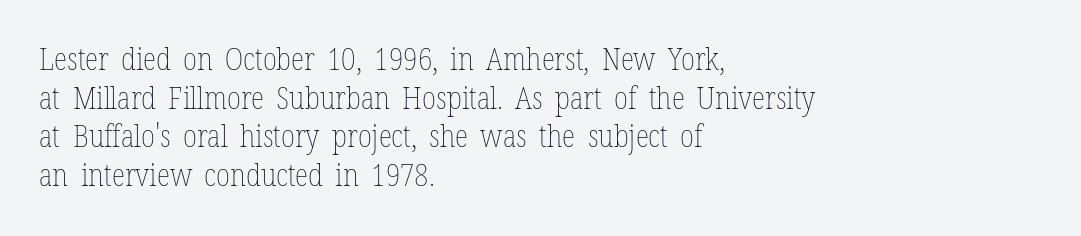
{"italic": "no", "bold": "no", "weight": "thin", "width": "condensed", "stroke_contrast": "low", "x_height": "medium", "monospaced": "no", "underline": "no", "align": "left", "line_spacing": "normal", "line_spacing_ratio": 1.25, "letter_spacing": "normal", "letter_spacing_em": 0.0, "glyph_px": 31}
